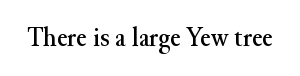
Q: Is the text italic (slanted)? A: No, it is upright.
Q: Is the typeface a serif or a sans-serif typeface? A: Serif.
Q: Is the text underlined? A: No.
Q: Is the spacing between letters normal or unusually wide? A: Normal.
Q: Width (condensed, normal, or wide)? A: Normal.
Q: Stroke contrast? A: Medium.
Q: x-height? A: Small.
Q: Monospaced? A: No.
